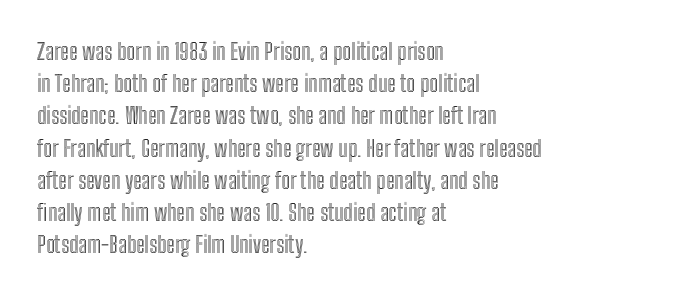
The image shows 23 px text type, upright; set left-aligned, normal line spacing (1.4x), normal letter spacing, not underlined.
